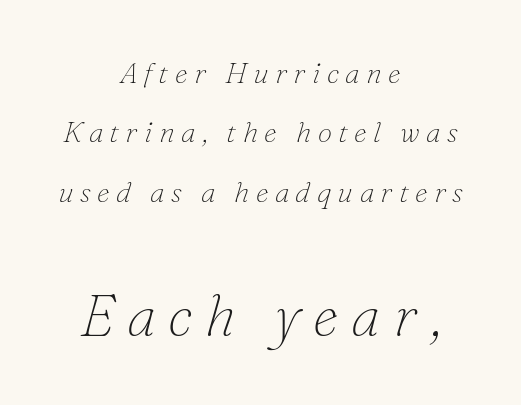
{"serif": "yes", "italic": "yes", "lean": "right", "slant_degrees": 16, "bold": "no", "weight": "thin", "width": "normal", "stroke_contrast": "low", "x_height": "small", "monospaced": "no", "underline": "no", "align": "center", "line_spacing": "loose", "line_spacing_ratio": 2.05, "letter_spacing": "wide", "letter_spacing_em": 0.22, "larger_block": "second", "size_ratio": 2.0, "glyph_px": 58}
